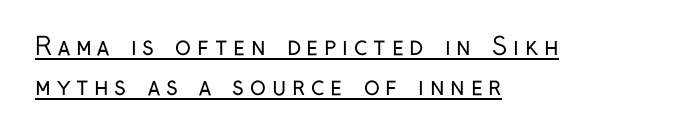
The strokes carry an ordinary text weight at most. The lines are quadded left. A typesetter would call this heavily tracked-out type. The space between consecutive lines is moderate. Somebody hit Ctrl+U on this one — the words are underlined. It's the straight-up-and-down kind of type.
